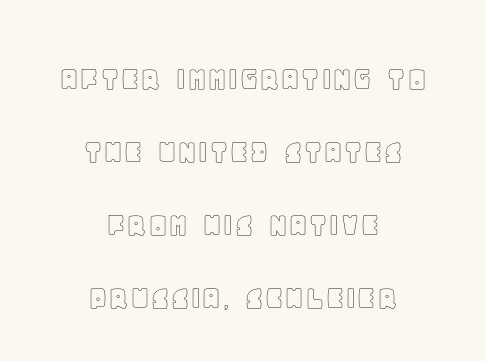
The image shows 35 px text type, upright; set centered, loose line spacing (2.09x), normal letter spacing, not underlined; a large x-height.
